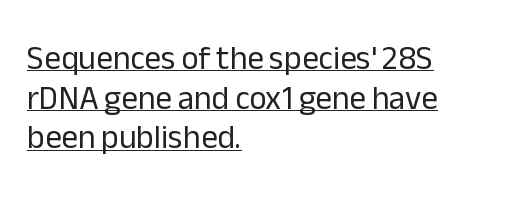
Q: Is the text bold? A: No.
Q: Is the text italic (slanted)? A: No, it is upright.
Q: Is the typeface a serif or a sans-serif typeface? A: Sans-serif.
Q: Is the text underlined? A: Yes.
Q: How is the paragraph aligned? A: Left-aligned.
Q: Is the spacing between letters normal or unusually wide? A: Normal.
Q: Width (condensed, normal, or wide)? A: Normal.
Q: Stroke contrast? A: Low.
Q: x-height? A: Medium.
Q: Monospaced? A: No.
